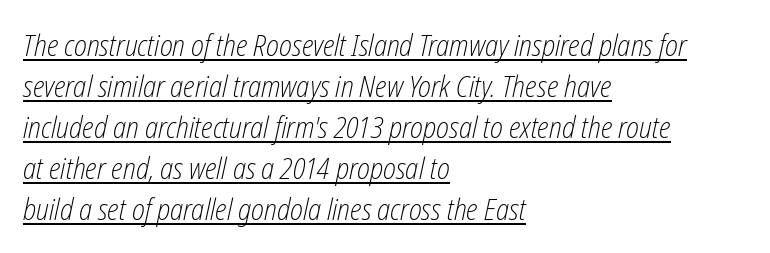
Q: Is the text bold? A: No.
Q: Is the text italic (slanted)? A: Yes, it leans right by about 12 degrees.
Q: Is the text underlined? A: Yes.
Q: How is the paragraph aligned? A: Left-aligned.
Q: Is the spacing between letters normal or unusually wide? A: Normal.
Q: Is the spacing between lines tight, normal or loose? A: Normal.
Q: Width (condensed, normal, or wide)? A: Condensed.
Q: Stroke contrast? A: Low.
Q: x-height? A: Medium.
Q: Monospaced? A: No.
